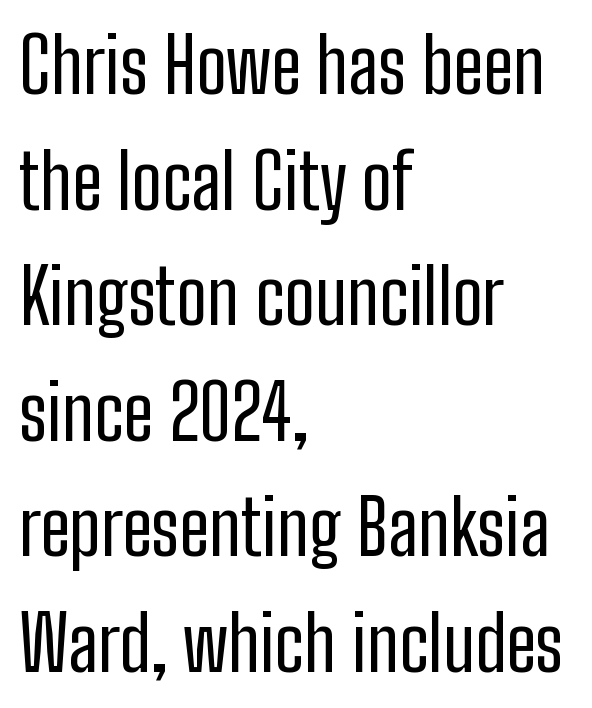
{"serif": "no", "italic": "no", "bold": "no", "weight": "regular", "width": "condensed", "stroke_contrast": "low", "x_height": "medium", "monospaced": "no", "underline": "no", "align": "left", "line_spacing": "normal", "line_spacing_ratio": 1.52, "letter_spacing": "normal", "letter_spacing_em": 0.0, "glyph_px": 76}
